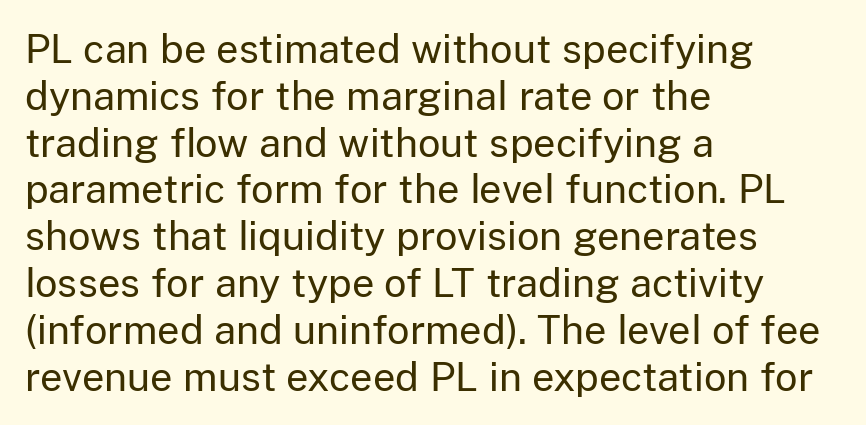
Q: Is the text bold? A: No.
Q: Is the text italic (slanted)? A: No, it is upright.
Q: Is the typeface a serif or a sans-serif typeface? A: Sans-serif.
Q: Is the text underlined? A: No.
Q: How is the paragraph aligned? A: Left-aligned.
Q: Is the spacing between letters normal or unusually wide? A: Normal.
Q: Width (condensed, normal, or wide)? A: Normal.
Q: Stroke contrast? A: Low.
Q: x-height? A: Medium.
Q: Monospaced? A: No.
